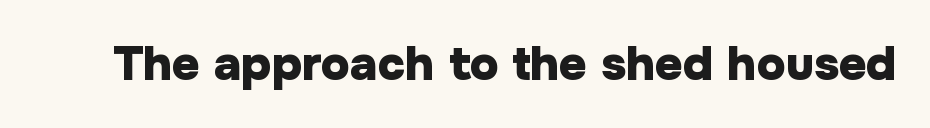
The image shows 48 px heavy sans-serif type, upright; set normal letter spacing, not underlined; low stroke contrast and a medium x-height.
